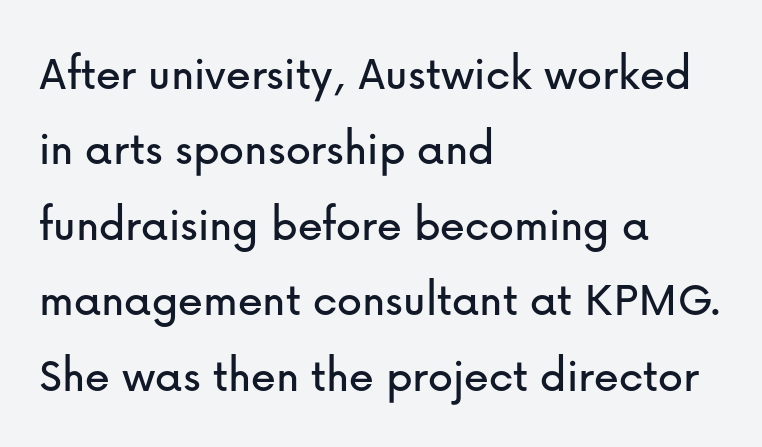
{"serif": "no", "italic": "no", "width": "normal", "stroke_contrast": "low", "x_height": "medium", "monospaced": "no", "underline": "no", "align": "left", "line_spacing": "normal", "line_spacing_ratio": 1.51, "letter_spacing": "normal", "letter_spacing_em": 0.0, "glyph_px": 50}
